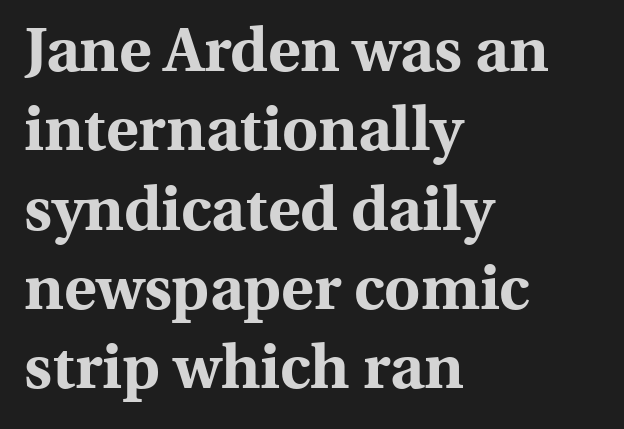
{"serif": "yes", "italic": "no", "bold": "yes", "weight": "bold", "width": "normal", "x_height": "medium", "monospaced": "no", "underline": "no", "align": "left", "line_spacing": "normal", "line_spacing_ratio": 1.28, "letter_spacing": "normal", "letter_spacing_em": 0.0, "glyph_px": 62}
